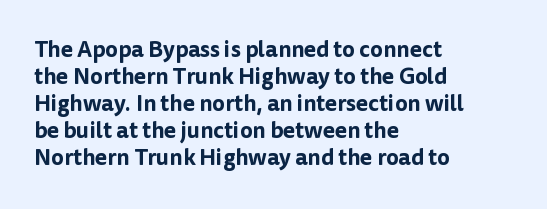
The horizontal fit of the characters is conventional and even. The typesetter chose a ragged-right arrangement here. Upright lettering throughout. The specimen omits any rule beneath the text block's lines.
